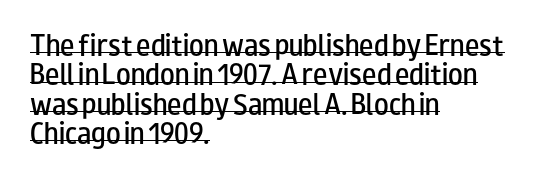
The image shows 24 px text type, upright; set left-aligned, line spacing 1.22x, normal letter spacing, underlined.
